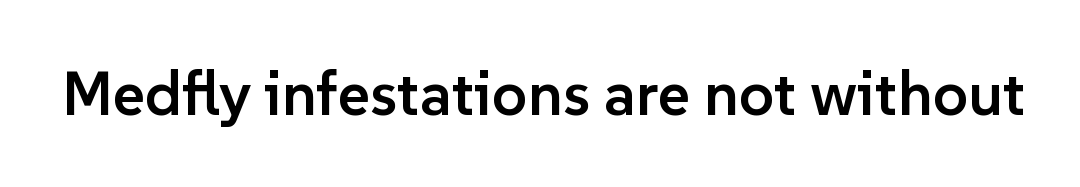
The passage shown is typed in a proportional face where columns would drift. Decoration check: the copy has no underline. Tracking here is standard; glyphs follow each other at the usual distance. Serif or sans? Sans — the stroke terminals are bare.
